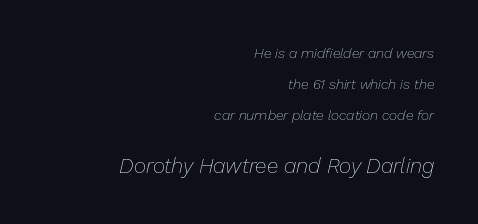
Does the lettering tilt? It does — this is italic. The passage shown begins with its smaller block and ends with its larger one. Does extra space separate the letters? No, they use regular spacing. Weight class: somewhere from thin through regular. Teacher's note: observe the even right margin — that is flush-right alignment. The passage shown stacks its lines with a broad gap.
